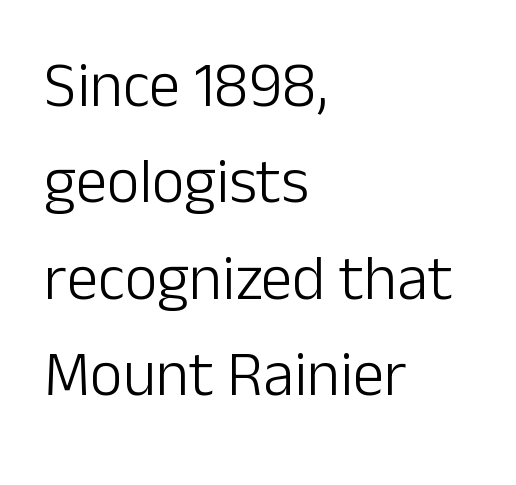
Q: Is the text bold? A: No.
Q: Is the text italic (slanted)? A: No, it is upright.
Q: Is the typeface a serif or a sans-serif typeface? A: Sans-serif.
Q: Is the text underlined? A: No.
Q: How is the paragraph aligned? A: Left-aligned.
Q: Is the spacing between letters normal or unusually wide? A: Normal.
Q: Is the spacing between lines tight, normal or loose? A: Normal.
Q: Width (condensed, normal, or wide)? A: Normal.
Q: Stroke contrast? A: Low.
Q: x-height? A: Medium.
Q: Monospaced? A: No.
